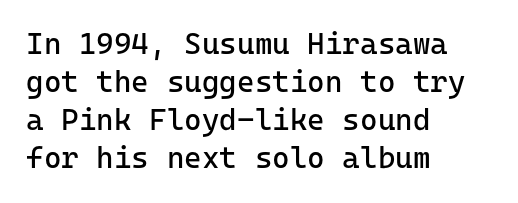
Q: Is the text bold? A: No.
Q: Is the text italic (slanted)? A: No, it is upright.
Q: Is the typeface a serif or a sans-serif typeface? A: Sans-serif.
Q: Is the text underlined? A: No.
Q: How is the paragraph aligned? A: Left-aligned.
Q: Is the spacing between letters normal or unusually wide? A: Normal.
Q: Is the spacing between lines tight, normal or loose? A: Normal.
Q: Width (condensed, normal, or wide)? A: Normal.
Q: Stroke contrast? A: Low.
Q: x-height? A: Medium.
